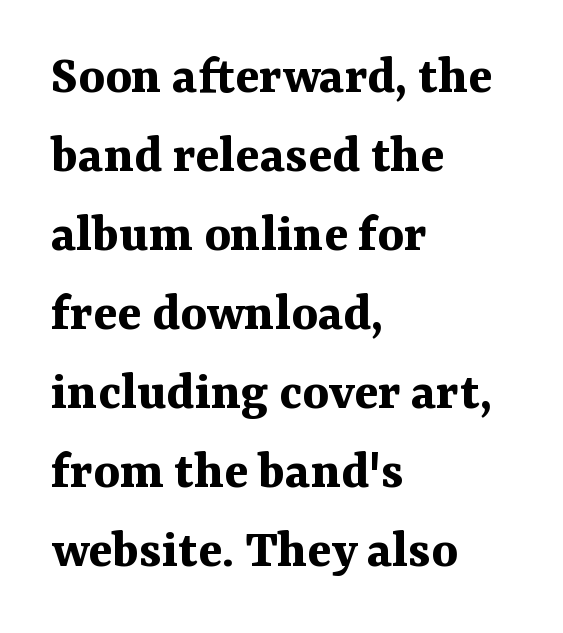
The image shows 56 px bold serif type, upright; set left-aligned, normal line spacing (1.41x), normal letter spacing, not underlined; medium stroke contrast and a medium x-height.
